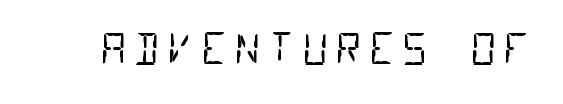
{"serif": "no", "bold": "no", "weight": "regular", "width": "condensed", "stroke_contrast": "low", "x_height": "large", "monospaced": "yes", "underline": "no", "glyph_px": 41}
